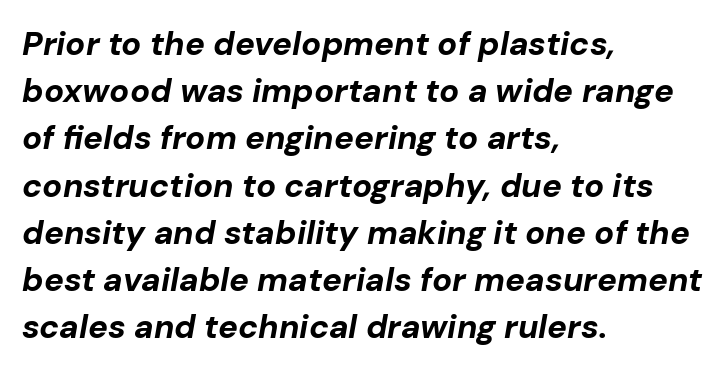
Q: Is the text bold? A: Yes.
Q: Is the text italic (slanted)? A: Yes, it leans right by about 10 degrees.
Q: Is the text underlined? A: No.
Q: How is the paragraph aligned? A: Left-aligned.
Q: Is the spacing between letters normal or unusually wide? A: Normal.
Q: Is the spacing between lines tight, normal or loose? A: Normal.
Q: Width (condensed, normal, or wide)? A: Normal.
Q: Stroke contrast? A: Low.
Q: x-height? A: Medium.
Q: Monospaced? A: No.
